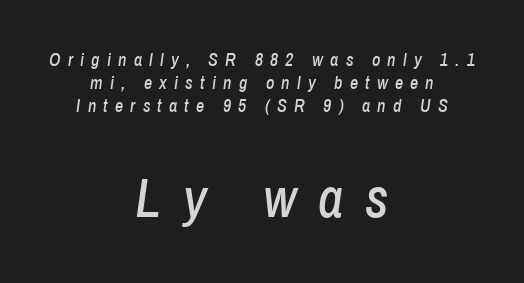
{"italic": "yes", "lean": "right", "slant_degrees": 8, "width": "condensed", "stroke_contrast": "low", "x_height": "medium", "monospaced": "no", "underline": "no", "align": "center", "line_spacing": "normal", "line_spacing_ratio": 1.28, "letter_spacing": "wide", "letter_spacing_em": 0.4, "larger_block": "second", "size_ratio": 3.06, "glyph_px": 55}
